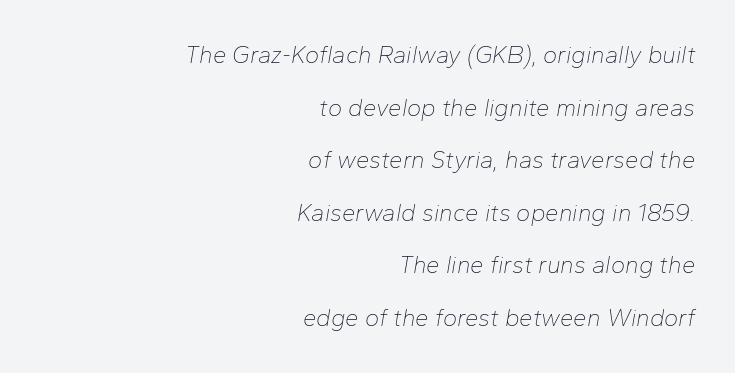
The image shows 24 px text type, italic (leaning right); set right-aligned, loose line spacing (2.19x), normal letter spacing, not underlined.
